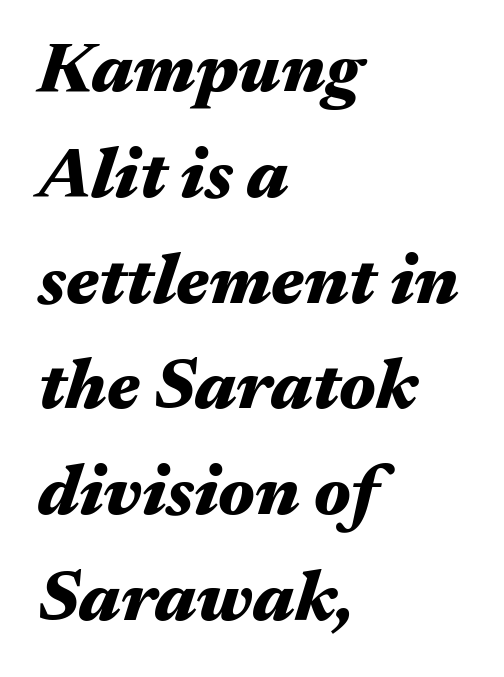
The image shows 71 px heavy, wide type, italic (leaning right); set left-aligned, normal line spacing (1.49x), normal letter spacing, not underlined; medium stroke contrast and a medium x-height.
